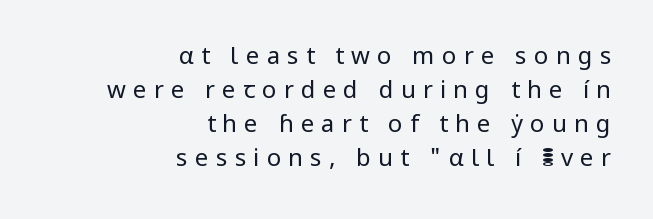
The image shows 24 px text type, upright; set right-aligned, normal line spacing (1.42x), unusually wide letter spacing (+0.3 em), not underlined.
